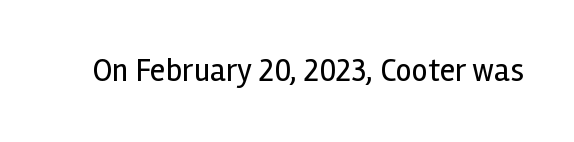
{"serif": "no", "italic": "no", "bold": "no", "weight": "regular", "width": "normal", "x_height": "medium", "monospaced": "no", "underline": "no", "letter_spacing": "normal", "letter_spacing_em": 0.0, "glyph_px": 32}
